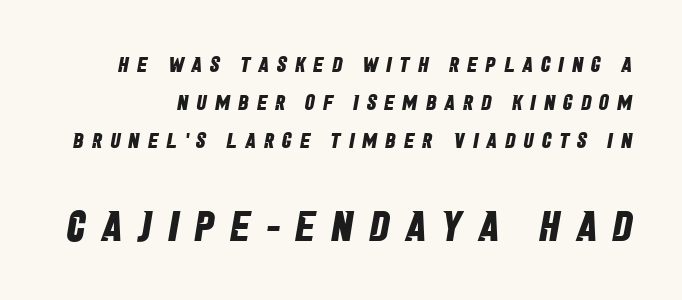
The image shows 43 px bold, condensed sans-serif type; set line spacing 1.72x, unusually wide letter spacing (+0.37 em), not underlined; the second (bottom) block is 1.95x larger; low stroke contrast and a large x-height.
